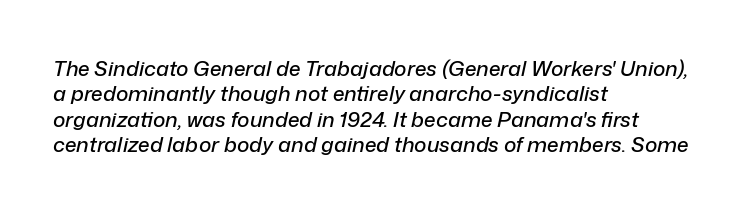
{"italic": "yes", "lean": "right", "slant_degrees": 12, "underline": "no", "align": "left", "line_spacing_ratio": 1.21, "letter_spacing": "normal", "letter_spacing_em": 0.0, "glyph_px": 21}
